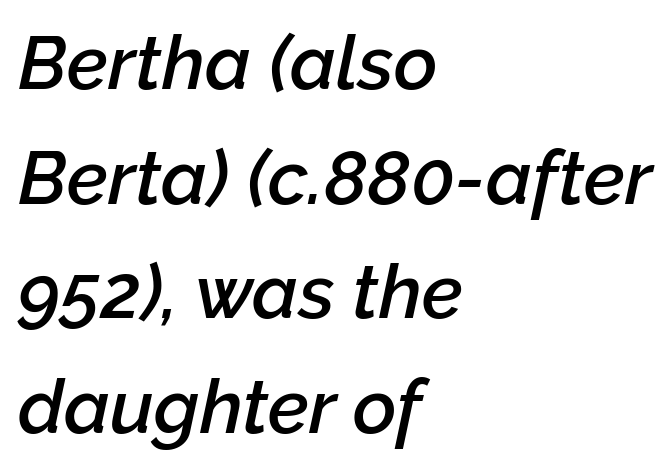
The image shows 75 px semibold type, italic (leaning right); set left-aligned, normal line spacing (1.53x), normal letter spacing, not underlined; low stroke contrast and a medium x-height.
